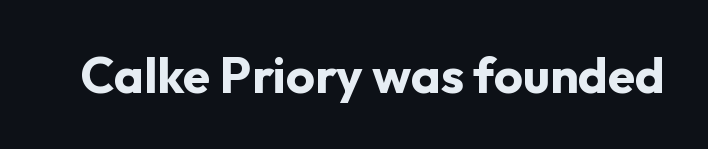
I'd call this a sans setting — the letters go barefoot. Does extra space separate the letters? No, they use regular spacing. Each letter keeps its own natural width here, so spacing adapts to shape. Beneath every word, the page is bare. These lines carry a lot of weight — the face is fully bold. Do the letters lean? They stand straight.
